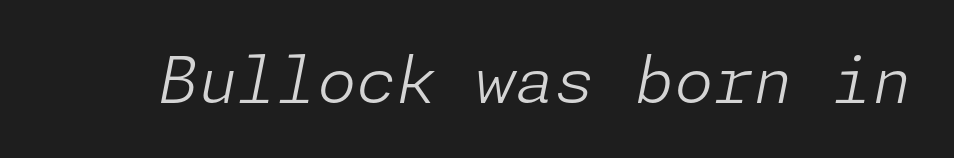
Heft: none added — not bold. Observe the ordinary spacing: letters are neighbours, not strangers. The words here are not underlined. Designer's note — italics engaged.
